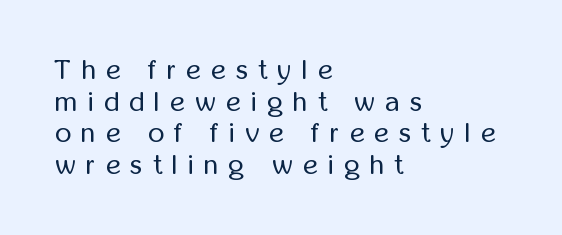
{"serif": "no", "italic": "no", "bold": "no", "weight": "regular", "width": "condensed", "stroke_contrast": "low", "x_height": "medium", "monospaced": "no", "underline": "no", "align": "left", "line_spacing": "tight", "line_spacing_ratio": 1.13, "letter_spacing": "wide", "letter_spacing_em": 0.37, "glyph_px": 28}
